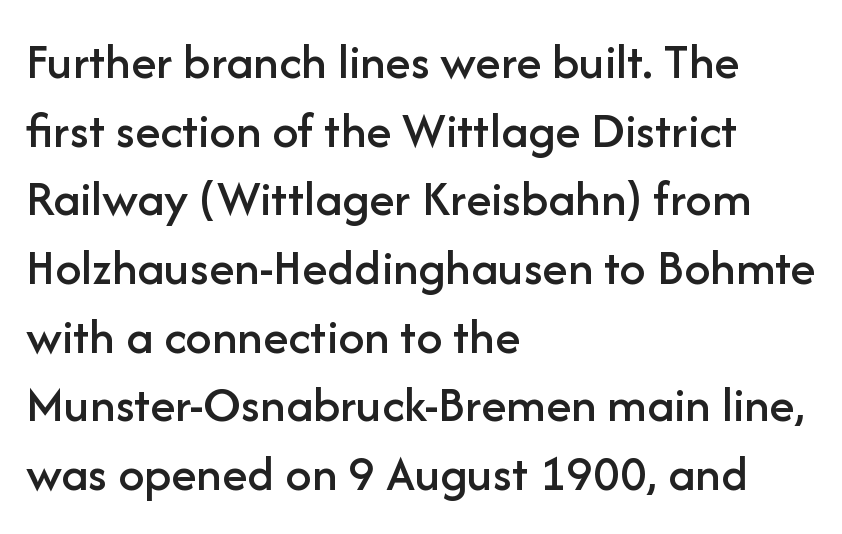
{"serif": "no", "italic": "no", "width": "normal", "stroke_contrast": "low", "x_height": "medium", "monospaced": "no", "underline": "no", "align": "left", "line_spacing": "normal", "line_spacing_ratio": 1.32, "letter_spacing": "normal", "letter_spacing_em": 0.0, "glyph_px": 52}
